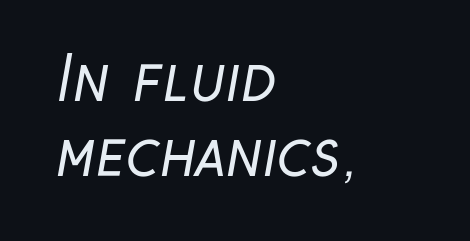
{"serif": "no", "bold": "no", "weight": "regular", "width": "condensed", "stroke_contrast": "low", "x_height": "medium", "monospaced": "no", "underline": "no", "align": "left", "line_spacing": "normal", "line_spacing_ratio": 1.25, "letter_spacing": "normal", "letter_spacing_em": 0.0, "glyph_px": 60}
